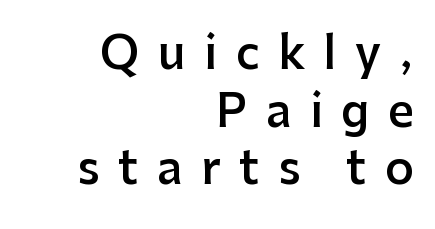
{"serif": "no", "italic": "no", "bold": "semi", "weight": "semibold", "width": "normal", "stroke_contrast": "low", "x_height": "medium", "monospaced": "no", "underline": "no", "align": "right", "line_spacing": "normal", "line_spacing_ratio": 1.28, "letter_spacing": "wide", "letter_spacing_em": 0.41, "glyph_px": 45}
